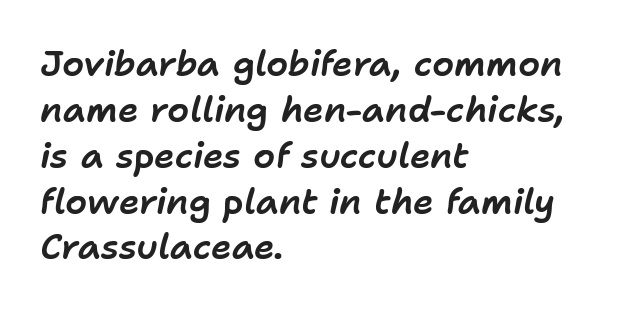
Q: Is the text italic (slanted)? A: Yes, it leans right by about 11 degrees.
Q: Is the text underlined? A: No.
Q: How is the paragraph aligned? A: Left-aligned.
Q: Is the spacing between letters normal or unusually wide? A: Normal.
Q: Is the spacing between lines tight, normal or loose? A: Normal.
Q: Width (condensed, normal, or wide)? A: Normal.
Q: Stroke contrast? A: Low.
Q: x-height? A: Medium.
Q: Monospaced? A: No.
